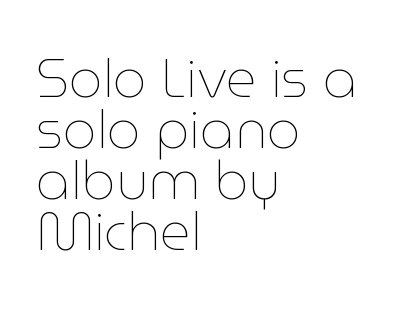
Vertical spacing — tight. The rendering keeps characters at their native spacing. The rendering uses natural spacing where letterforms have individual widths. Line starts are locked; line ends wander. The letters stand upright; this is a roman face. The string is rendered with underlining switched off.
